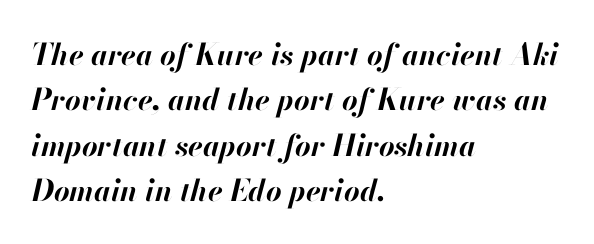
The image shows 30 px bold type, italic (leaning right); set left-aligned, normal line spacing (1.51x), normal letter spacing, not underlined; high stroke contrast and a small x-height.
